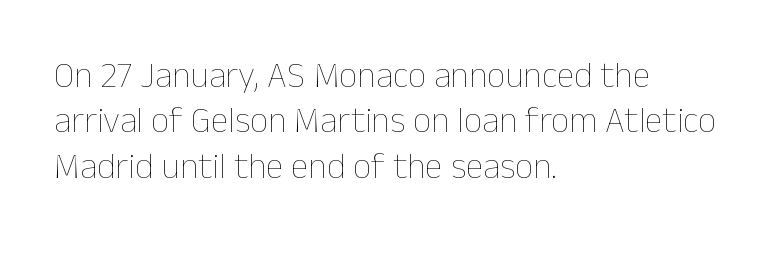
Q: Is the text bold? A: No.
Q: Is the text italic (slanted)? A: No, it is upright.
Q: Is the text underlined? A: No.
Q: How is the paragraph aligned? A: Left-aligned.
Q: Is the spacing between letters normal or unusually wide? A: Normal.
Q: Is the spacing between lines tight, normal or loose? A: Normal.
Q: Width (condensed, normal, or wide)? A: Normal.
Q: Stroke contrast? A: Low.
Q: x-height? A: Medium.
Q: Monospaced? A: No.
